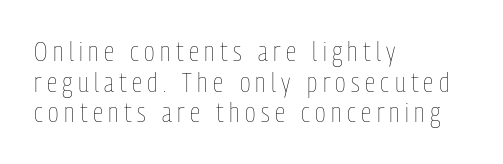
Honestly, the letter spacing is so wide it's the main thing you notice. Plain, unruled lines of type. You could barely slide anything between these rows. The passage shown is not bold in any degree. The typography opts for an upright posture over an oblique one. The paragraph shown leans on its left margin.
